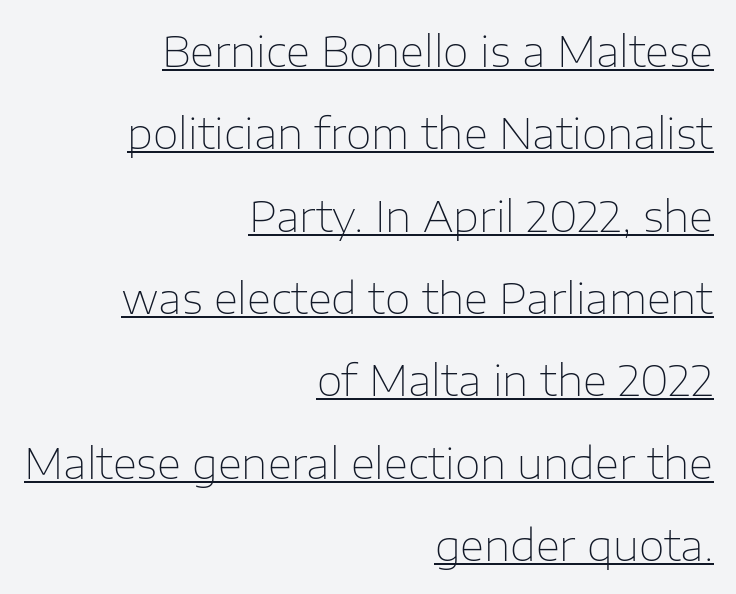
Alignment: flush right. Stroke mass is kept to a normal reading level or below. I'd call this a sans setting — the letters go barefoot. Each word holds together tightly as a unit, with standard inter-letter gaps. The vertical gap from one line to the next is large.
